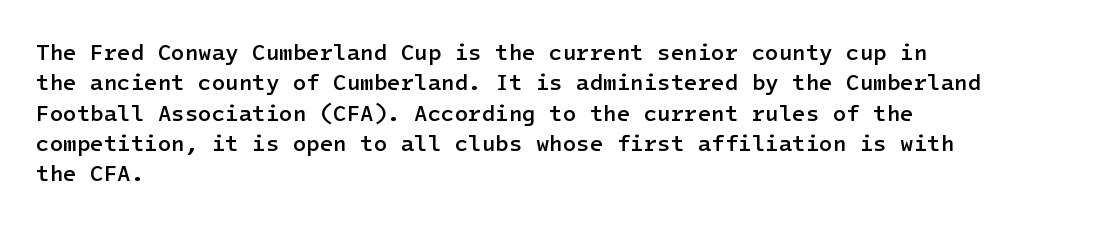
Q: Is the text bold? A: Semi-bold.
Q: Is the text italic (slanted)? A: No, it is upright.
Q: Is the text underlined? A: No.
Q: How is the paragraph aligned? A: Left-aligned.
Q: Is the spacing between letters normal or unusually wide? A: Normal.
Q: Is the spacing between lines tight, normal or loose? A: Normal.
